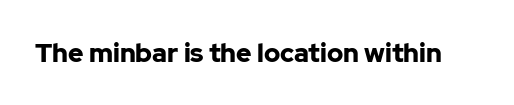
The image shows 26 px bold type, upright; set normal letter spacing, not underlined.
